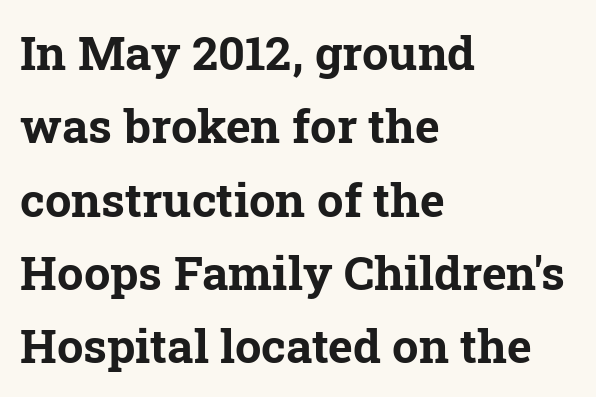
Between one letter and the next there's only the usual sliver of space. Interline gaps are of average width in this sample. The rendering uses natural spacing where letterforms have individual widths. Every character sits straight up, as roman type does. The text block is weighted toward the left margin, trailing off unevenly rightward. The passage shown is not underscored anywhere.
